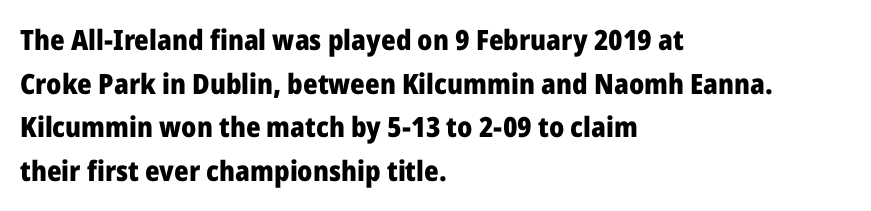
Style check: upright. Is this a fixed-width face? No — the glyphs have proportional, varying widths. These lines are set flush left with a ragged right edge. The space beneath each line is pristine and unruled. Set as a true bold cut, around the 700 mark.
